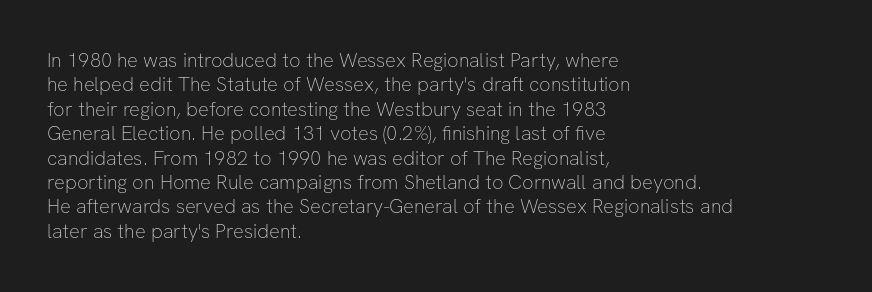
The image shows 20 px text type, upright; set left-aligned, line spacing 1.22x, normal letter spacing, not underlined.
